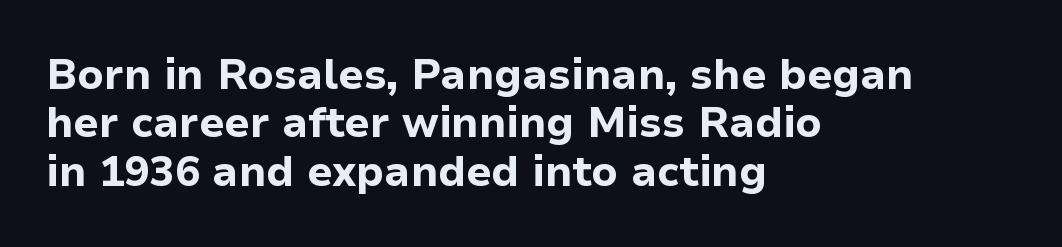
No italicization has been applied; the sample stays upright. Reading down the block, your eye returns to a fixed left position each line. Bare-footed words on every line. Every letter is thick-stroked: bold, no question. The type family on display is of the sans-serif kind.
